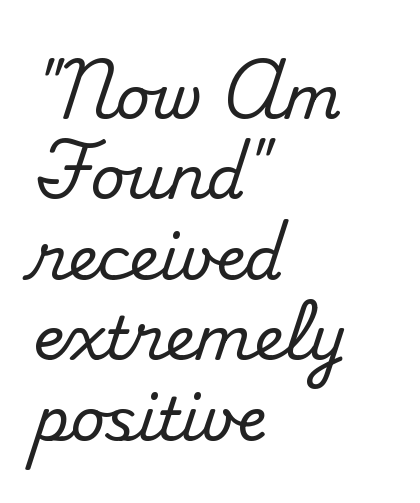
{"serif": "yes", "width": "normal", "stroke_contrast": "medium", "x_height": "small", "monospaced": "no", "underline": "no", "align": "left", "line_spacing": "normal", "line_spacing_ratio": 1.34, "letter_spacing": "normal", "letter_spacing_em": 0.0, "glyph_px": 60}
